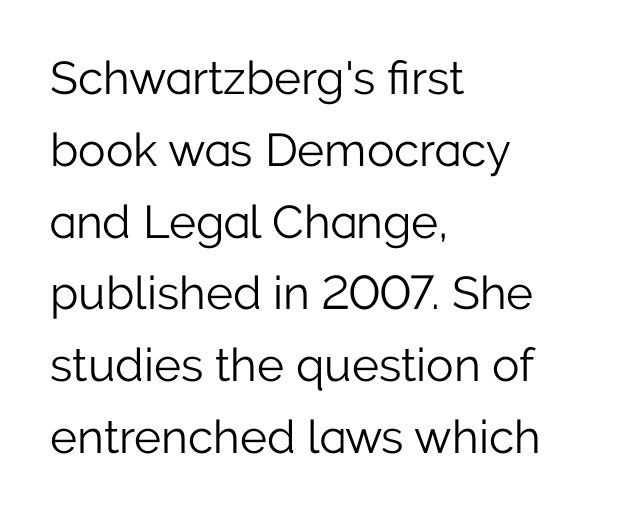
{"serif": "no", "italic": "no", "bold": "no", "weight": "light", "width": "normal", "stroke_contrast": "low", "x_height": "medium", "monospaced": "no", "underline": "no", "align": "left", "line_spacing": "normal", "line_spacing_ratio": 1.56, "letter_spacing": "normal", "letter_spacing_em": 0.0, "glyph_px": 46}
